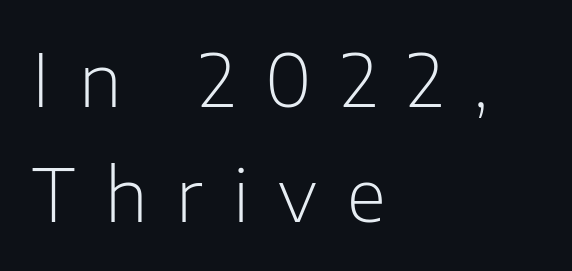
Q: Is the text bold? A: No.
Q: Is the text italic (slanted)? A: No, it is upright.
Q: Is the typeface a serif or a sans-serif typeface? A: Sans-serif.
Q: Is the text underlined? A: No.
Q: How is the paragraph aligned? A: Left-aligned.
Q: Is the spacing between letters normal or unusually wide? A: Unusually wide.
Q: Is the spacing between lines tight, normal or loose? A: Normal.
Q: Width (condensed, normal, or wide)? A: Normal.
Q: Stroke contrast? A: Low.
Q: x-height? A: Medium.
Q: Monospaced? A: No.
